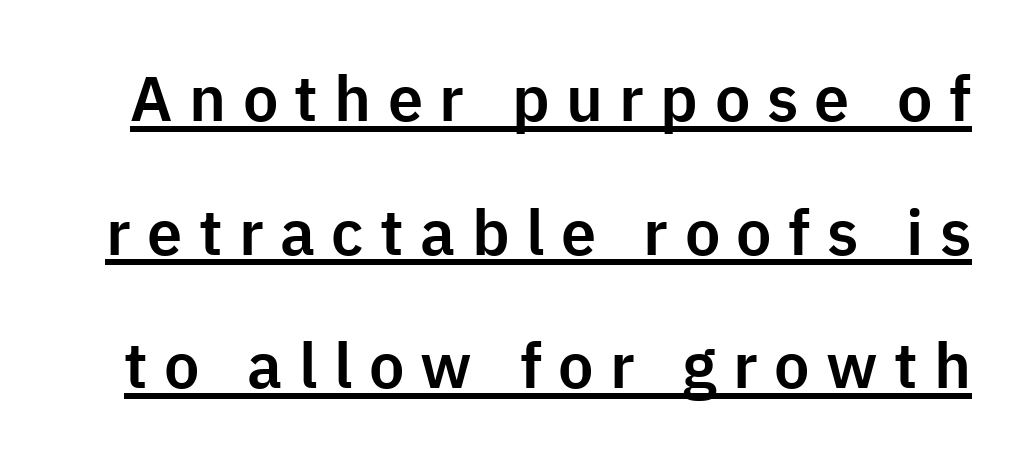
The image shows 63 px sans-serif type, upright; set loose line spacing (2.12x), unusually wide letter spacing (+0.26 em), underlined; low stroke contrast and a medium x-height.
